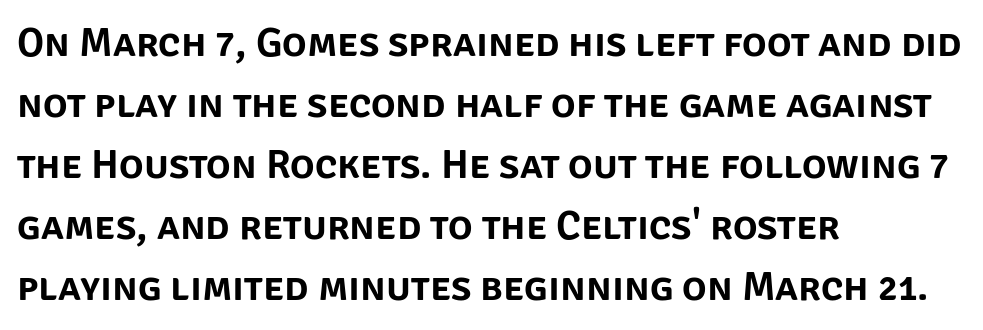
{"serif": "no", "italic": "no", "width": "normal", "stroke_contrast": "low", "x_height": "large", "monospaced": "no", "underline": "no", "align": "left", "line_spacing": "normal", "line_spacing_ratio": 1.49, "letter_spacing": "normal", "letter_spacing_em": 0.0, "glyph_px": 41}
